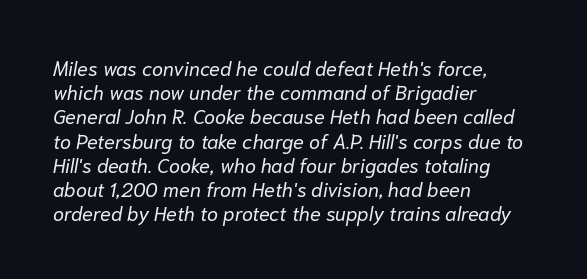
Q: Is the text bold? A: No.
Q: Is the text italic (slanted)? A: Yes, it leans right by about 10 degrees.
Q: Is the text underlined? A: No.
Q: How is the paragraph aligned? A: Left-aligned.
Q: Is the spacing between letters normal or unusually wide? A: Normal.
